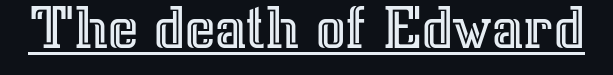
The image shows 65 px text type, upright; set normal letter spacing, underlined; a medium x-height.
